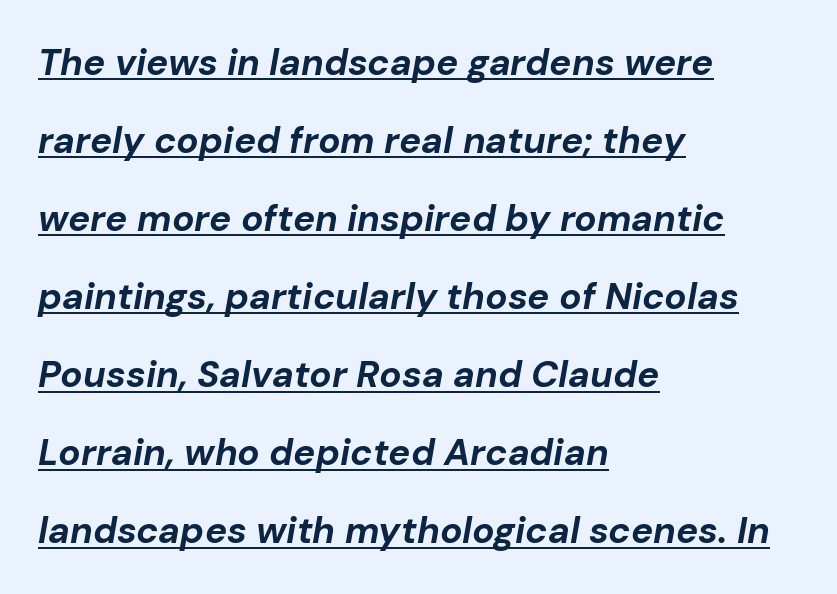
Q: Is the text bold? A: Yes.
Q: Is the text italic (slanted)? A: Yes, it leans right by about 10 degrees.
Q: Is the text underlined? A: Yes.
Q: How is the paragraph aligned? A: Left-aligned.
Q: Is the spacing between letters normal or unusually wide? A: Normal.
Q: Is the spacing between lines tight, normal or loose? A: Loose.
Q: Width (condensed, normal, or wide)? A: Normal.
Q: Stroke contrast? A: Low.
Q: x-height? A: Medium.
Q: Monospaced? A: No.
